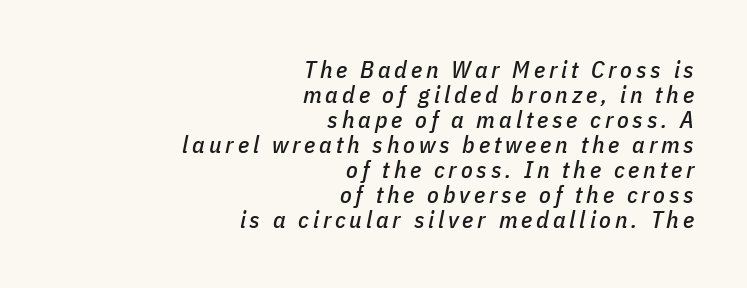
Q: Is the text italic (slanted)? A: Yes, it leans right by about 11 degrees.
Q: Is the text underlined? A: No.
Q: How is the paragraph aligned? A: Right-aligned.
Q: Is the spacing between lines tight, normal or loose? A: Tight.
